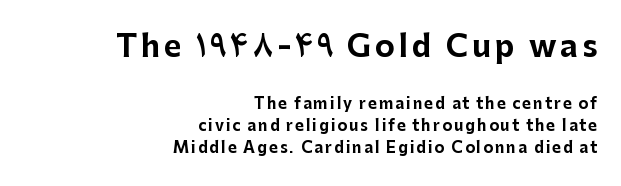
{"serif": "no", "italic": "no", "bold": "yes", "weight": "bold", "width": "normal", "stroke_contrast": "low", "x_height": "medium", "monospaced": "no", "underline": "no", "align": "right", "line_spacing": "normal", "line_spacing_ratio": 1.47, "larger_block": "first", "size_ratio": 2.0, "glyph_px": 30}
